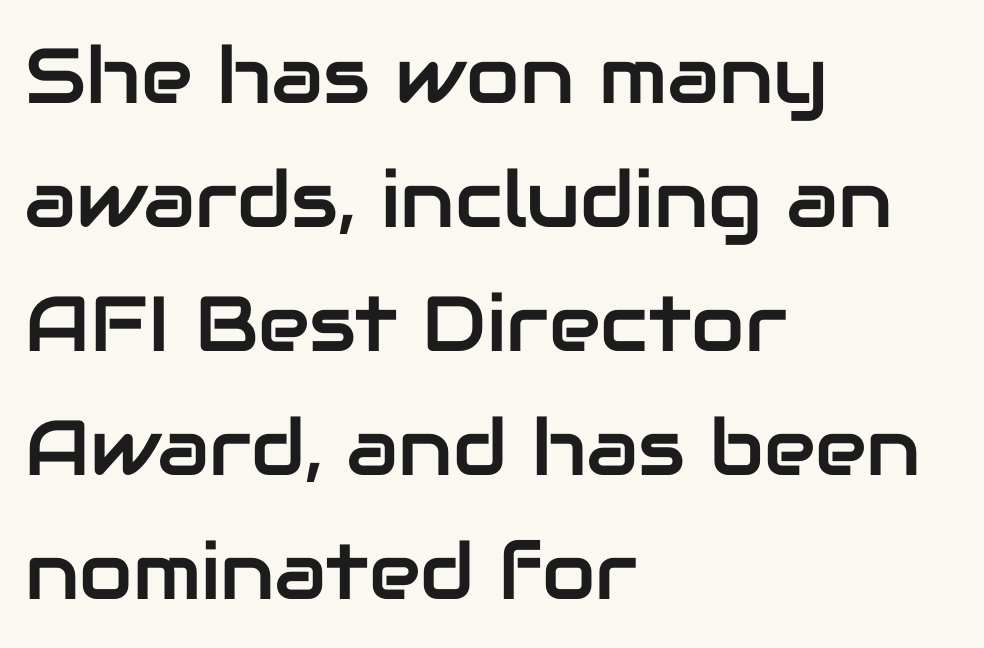
The image shows 78 px sans-serif type, upright; set left-aligned, normal line spacing (1.59x), normal letter spacing, not underlined; low stroke contrast and a medium x-height.
